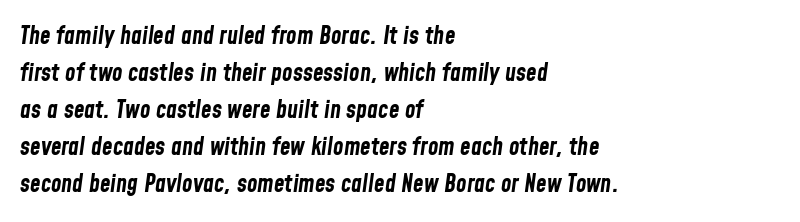
Students, this is bold: see how much ink each stroke carries. The lines in this sample share a left origin and differ only in where they stop. The letters are slanted; this is an italic face. Leading: standard.
